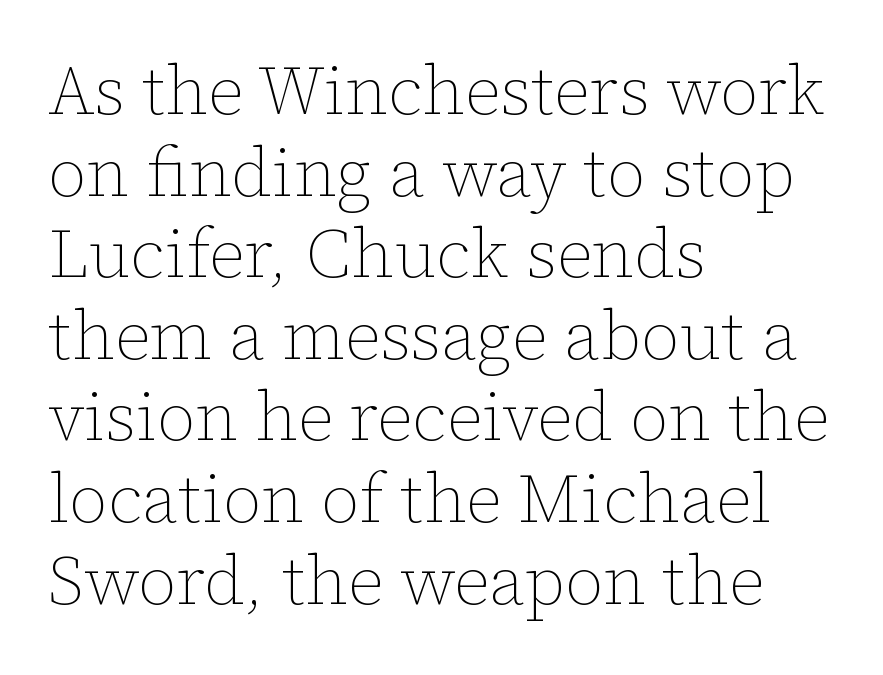
The image shows 68 px thin type, upright; set left-aligned, line spacing 1.2x, normal letter spacing, not underlined; low stroke contrast and a medium x-height.
